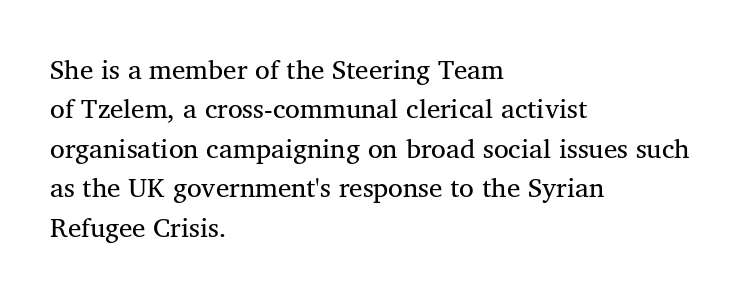
{"italic": "no", "bold": "no", "underline": "no", "align": "left", "line_spacing": "normal", "line_spacing_ratio": 1.46, "letter_spacing": "normal", "letter_spacing_em": 0.0, "glyph_px": 27}
